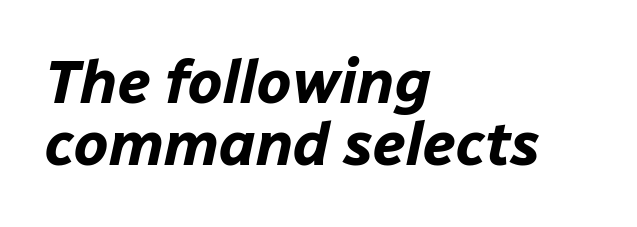
The image shows 61 px bold type, italic (leaning right); set left-aligned, tight line spacing (1.02x), normal letter spacing, not underlined; low stroke contrast and a medium x-height.
